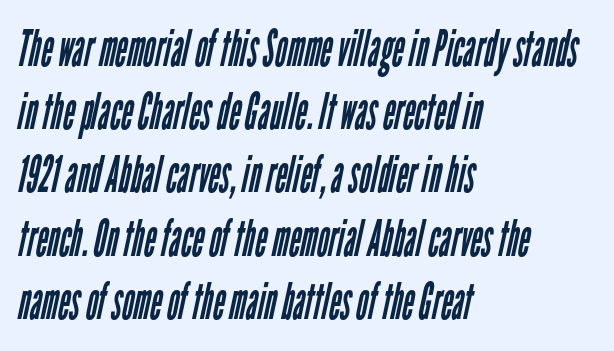
Q: Is the text bold? A: No.
Q: Is the typeface a serif or a sans-serif typeface? A: Sans-serif.
Q: Is the text underlined? A: No.
Q: How is the paragraph aligned? A: Left-aligned.
Q: Is the spacing between letters normal or unusually wide? A: Normal.
Q: Width (condensed, normal, or wide)? A: Condensed.
Q: Stroke contrast? A: Low.
Q: x-height? A: Medium.
Q: Monospaced? A: No.
